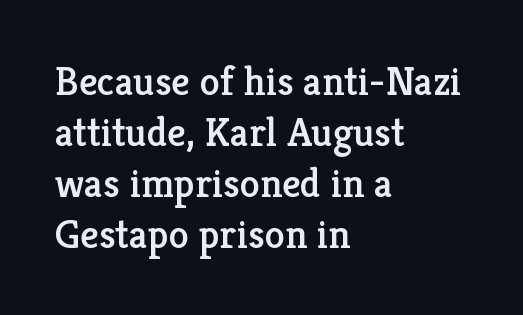
{"serif": "yes", "italic": "no", "width": "normal", "stroke_contrast": "low", "x_height": "medium", "monospaced": "no", "underline": "no", "align": "left", "line_spacing_ratio": 1.24, "letter_spacing": "normal", "letter_spacing_em": 0.0, "glyph_px": 41}
